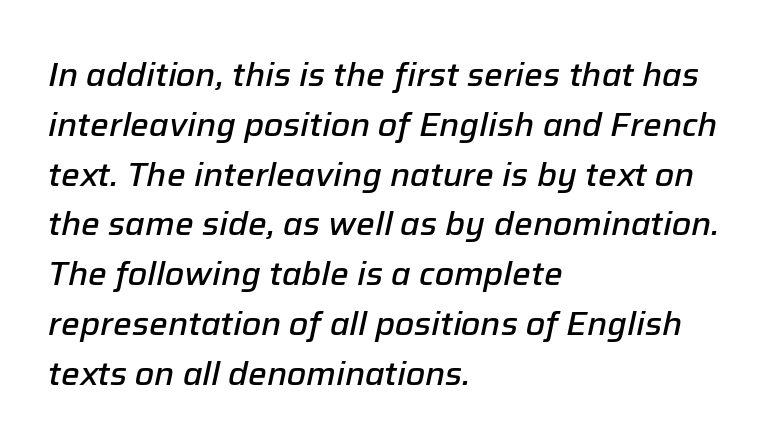
Inter-character spacing is left at the font's built-in metrics. Summary of vertical rhythm: regular, with standard interline spacing. Students, this is semibold: more ink than regular, less than bold. This sample is left-justified, so line endings fall wherever the words run out. Nobody drew a line under any word here.
